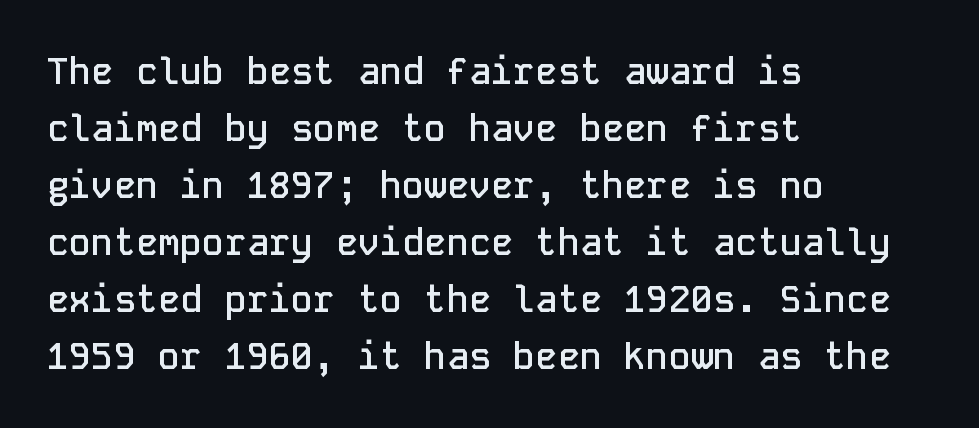
The image shows 37 px semibold sans-serif type, upright, monospaced; set left-aligned, normal line spacing (1.54x), normal letter spacing, not underlined; low stroke contrast and a medium x-height.
